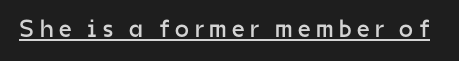
It's the straight-up-and-down kind of type. These glyphs show unthickened strokes, regular width or finer. Look at the tracking — it's clearly loosened, letters drifting apart. This rendering features underlined lettering.
